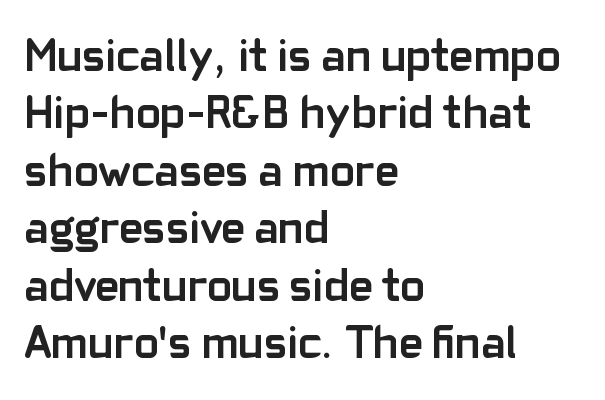
{"serif": "no", "italic": "no", "bold": "yes", "weight": "semibold", "width": "normal", "stroke_contrast": "low", "x_height": "medium", "monospaced": "no", "underline": "no", "align": "left", "line_spacing": "normal", "line_spacing_ratio": 1.25, "letter_spacing": "normal", "letter_spacing_em": 0.0, "glyph_px": 46}
